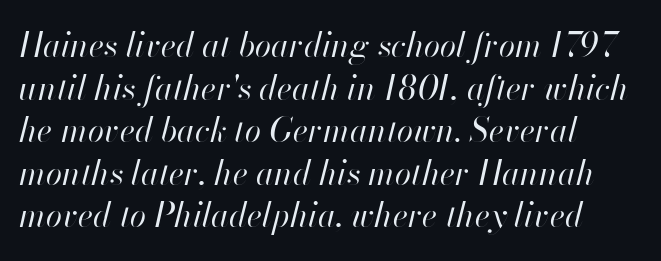
{"italic": "yes", "lean": "right", "slant_degrees": 13, "bold": "no", "weight": "regular", "width": "normal", "stroke_contrast": "high", "x_height": "small", "monospaced": "no", "underline": "no", "align": "left", "line_spacing": "normal", "line_spacing_ratio": 1.29, "letter_spacing": "normal", "letter_spacing_em": 0.0, "glyph_px": 33}
